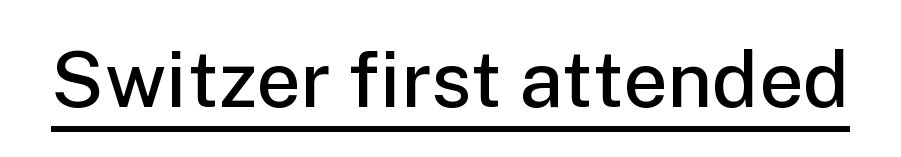
Q: Is the text bold? A: Semi-bold.
Q: Is the text italic (slanted)? A: No, it is upright.
Q: Is the typeface a serif or a sans-serif typeface? A: Sans-serif.
Q: Is the text underlined? A: Yes.
Q: Is the spacing between letters normal or unusually wide? A: Normal.
Q: Width (condensed, normal, or wide)? A: Normal.
Q: Stroke contrast? A: Low.
Q: x-height? A: Medium.
Q: Monospaced? A: No.
